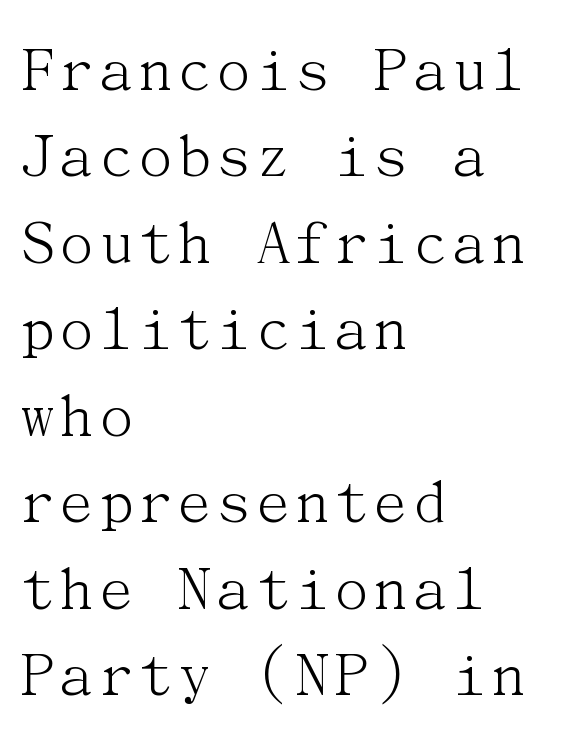
The image shows 67 px light serif type, upright; set left-aligned, normal line spacing (1.29x), normal letter spacing, not underlined; medium stroke contrast and a medium x-height.
